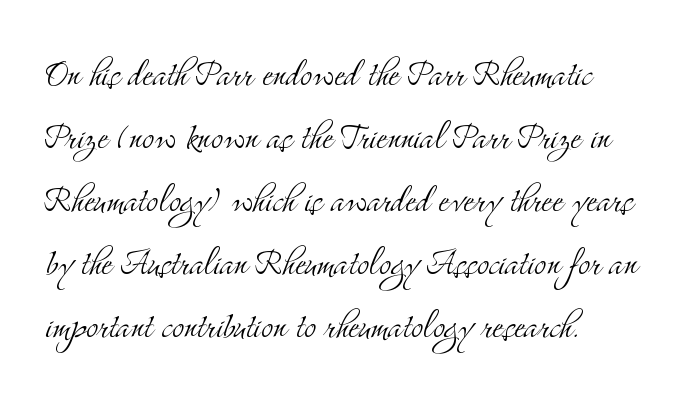
{"serif": "yes", "bold": "no", "weight": "light", "width": "condensed", "stroke_contrast": "medium", "x_height": "small", "monospaced": "no", "underline": "no", "align": "left", "line_spacing": "normal", "line_spacing_ratio": 1.4, "letter_spacing": "normal", "letter_spacing_em": 0.0, "glyph_px": 45}
